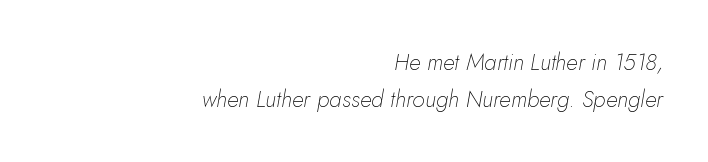
Q: Is the text bold? A: No.
Q: Is the text italic (slanted)? A: Yes, it leans right by about 5 degrees.
Q: Is the text underlined? A: No.
Q: How is the paragraph aligned? A: Right-aligned.
Q: Is the spacing between letters normal or unusually wide? A: Normal.
Q: Is the spacing between lines tight, normal or loose? A: Normal.
